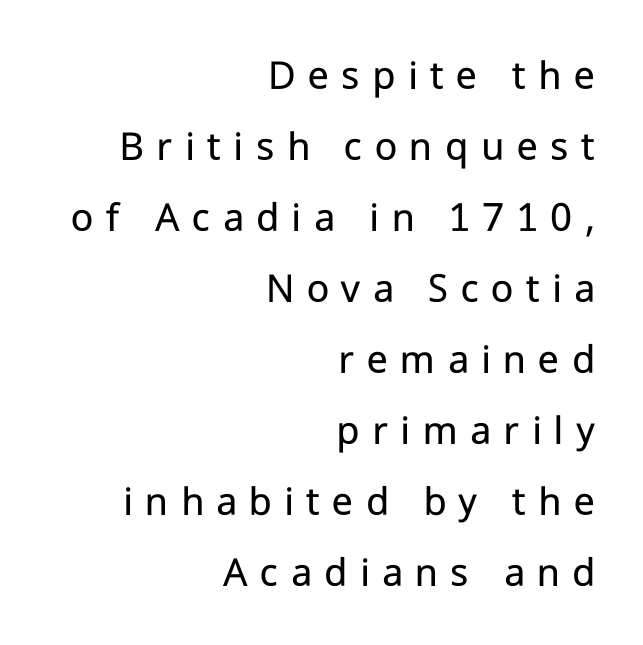
Think of a printed novel: that variable character pitch is what you see here. If you drew a ruler down the right edge, every line would touch it. Nope, not italic — everything's standing straight. Stems and bowls with no extra thickness — not bold. There is plenty of visible air inserted between adjacent glyphs. Unmarked baselines from the first word to the last.
